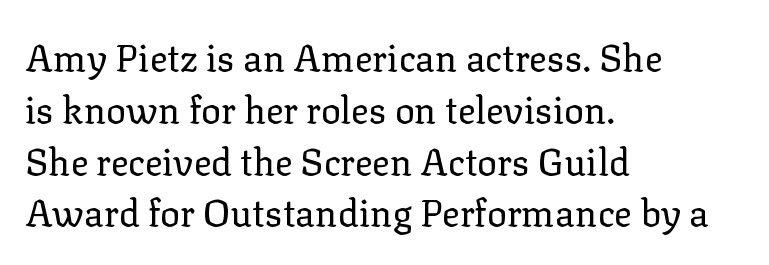
The image shows 37 px regular-weight serif type, upright; set left-aligned, normal line spacing (1.4x), normal letter spacing, not underlined; low stroke contrast and a medium x-height.
